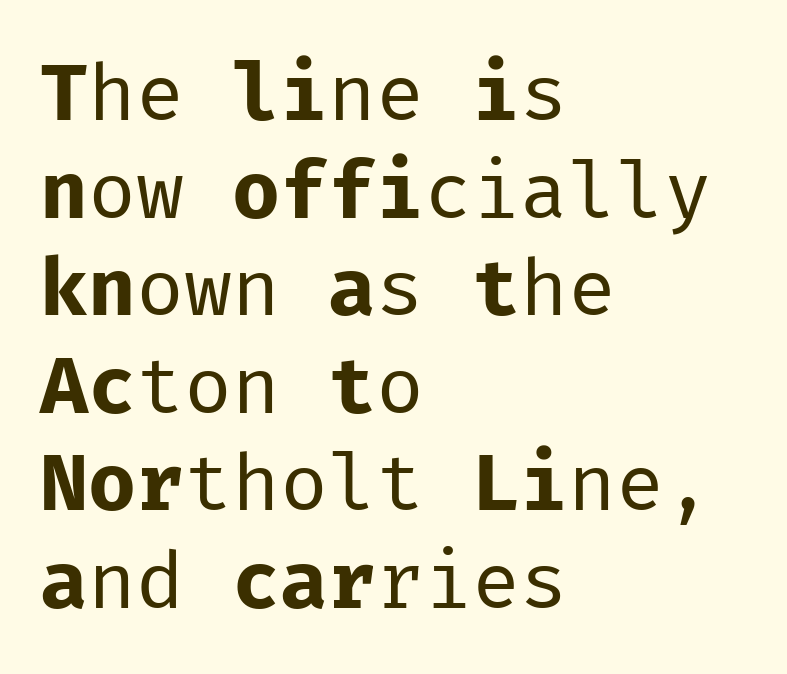
The image shows 80 px regular-weight sans-serif type, upright, monospaced; set left-aligned, line spacing 1.22x, normal letter spacing, not underlined; low stroke contrast and a medium x-height.
